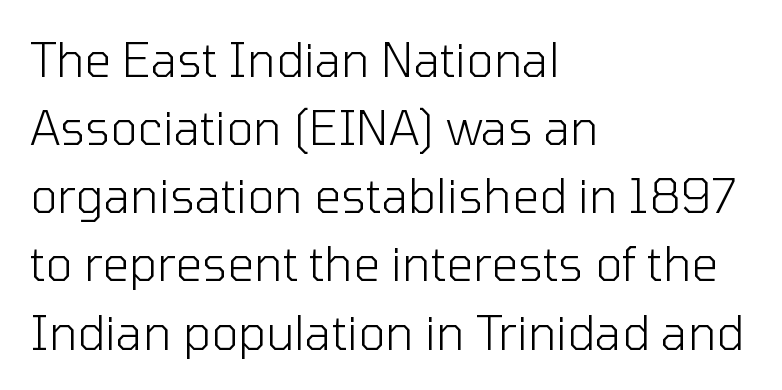
The image shows 47 px light sans-serif type, upright; set left-aligned, normal line spacing (1.45x), normal letter spacing, not underlined; low stroke contrast and a medium x-height.
